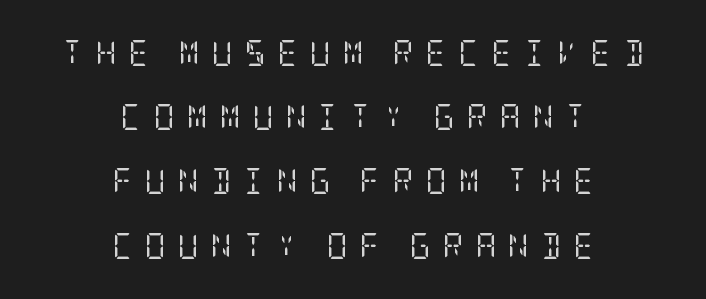
The image shows 26 px text type, upright; set centered, loose line spacing (2.47x), unusually wide letter spacing (+0.45 em), not underlined.
